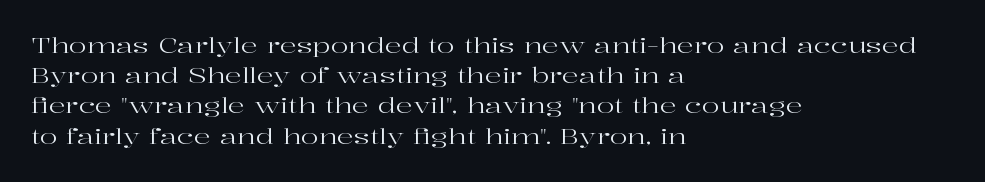
The image shows 21 px text type, upright; set left-aligned, normal line spacing (1.44x), normal letter spacing, not underlined.
